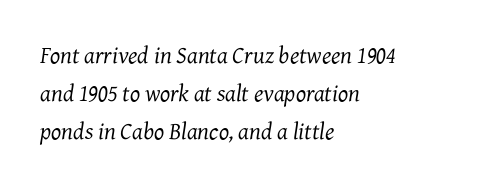
{"italic": "yes", "lean": "right", "slant_degrees": 7, "bold": "no", "underline": "no", "align": "left", "line_spacing": "normal", "line_spacing_ratio": 1.59, "letter_spacing": "normal", "letter_spacing_em": 0.0, "glyph_px": 24}
